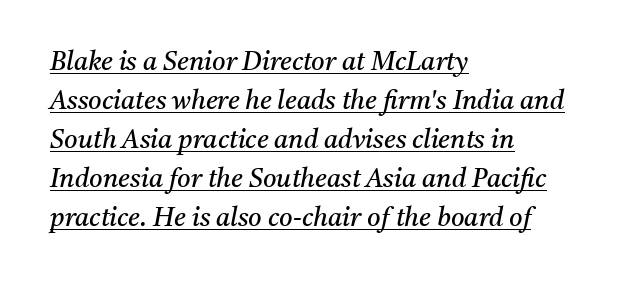
Each new line begins a customary step beneath the previous one. Tracking value appears to be zero — textbook default spacing. Each stroke keeps to a modest, everyday thickness or less. Compared with undecorated copy, this sample adds a rule below the words. These lines are set flush left with a ragged right edge. Every character sits at an angle, as italics do.
